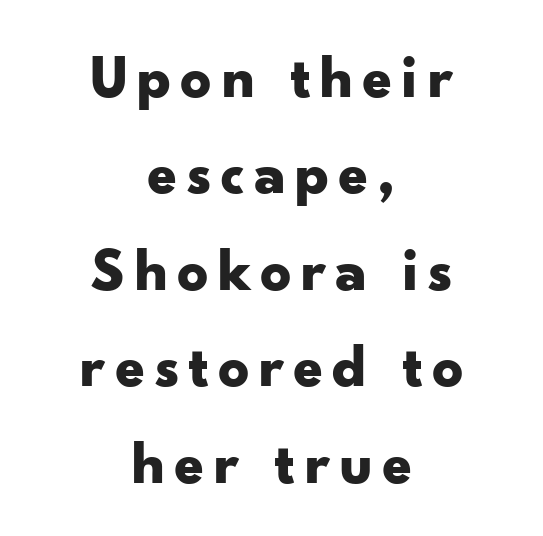
Q: Is the text bold? A: Yes.
Q: Is the text italic (slanted)? A: No, it is upright.
Q: Is the typeface a serif or a sans-serif typeface? A: Sans-serif.
Q: Is the text underlined? A: No.
Q: How is the paragraph aligned? A: Centered.
Q: Is the spacing between lines tight, normal or loose? A: Normal.
Q: Width (condensed, normal, or wide)? A: Wide.
Q: Stroke contrast? A: Low.
Q: x-height? A: Small.
Q: Monospaced? A: No.
